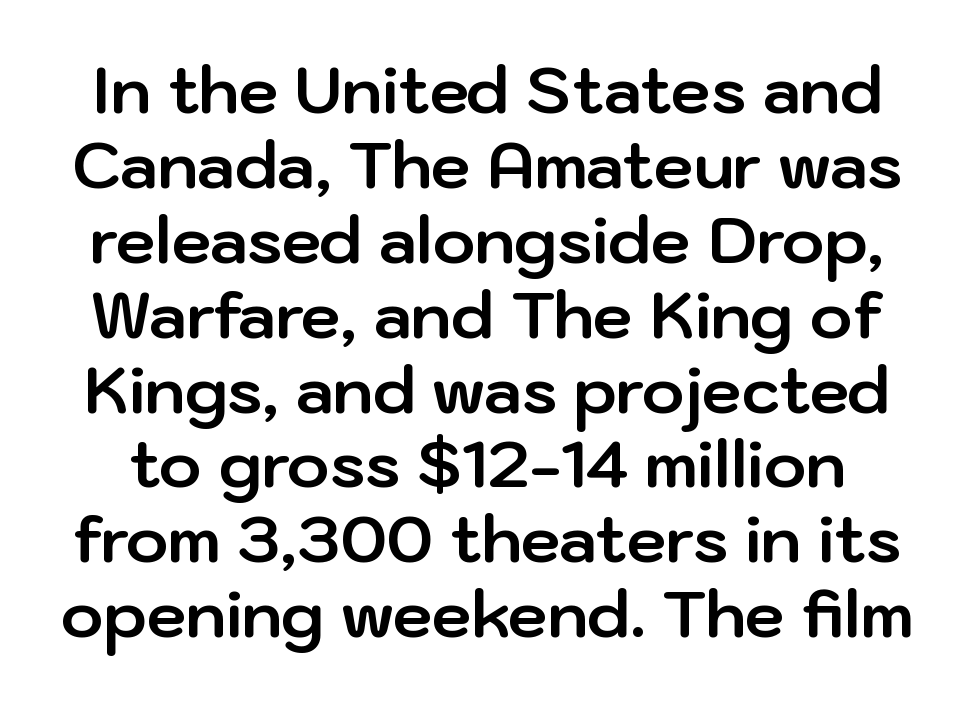
Honestly, the letter spacing is just normal — you wouldn't notice it. Students, this is bold: see how much ink each stroke carries. These lines are rendered in a variable-pitch font. In terms of posture, this sample is upright. The area under the type is left untouched. The passage shown is typeset with a sans-serif family.
